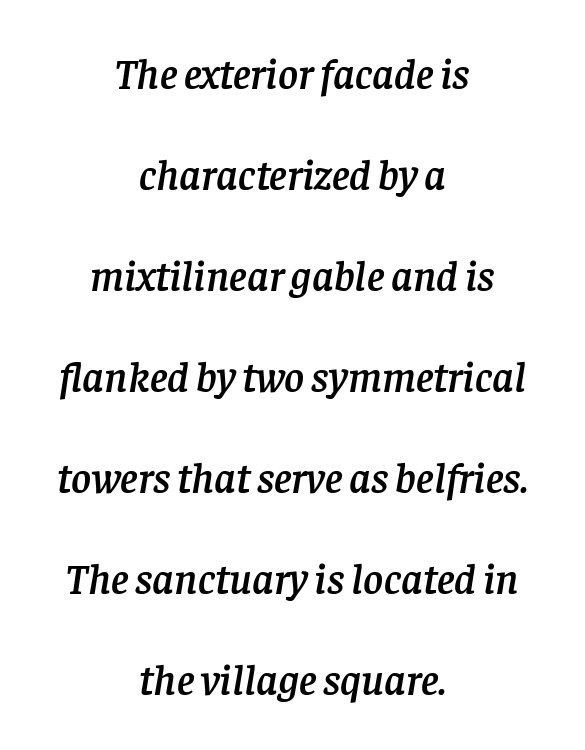
Q: Is the text italic (slanted)? A: Yes, it leans right by about 8 degrees.
Q: Is the typeface a serif or a sans-serif typeface? A: Serif.
Q: Is the text underlined? A: No.
Q: How is the paragraph aligned? A: Centered.
Q: Is the spacing between letters normal or unusually wide? A: Normal.
Q: Is the spacing between lines tight, normal or loose? A: Loose.
Q: Width (condensed, normal, or wide)? A: Normal.
Q: Stroke contrast? A: Low.
Q: x-height? A: Large.
Q: Monospaced? A: No.
